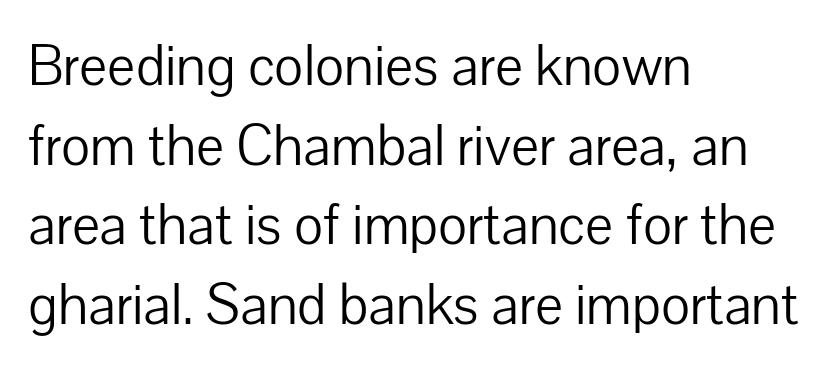
The line texture is even and compact thanks to regular tracking. Posture: vertical. Varying glyph widths throughout — classic text-font behaviour. Summary of vertical rhythm: regular, with standard interline spacing.
